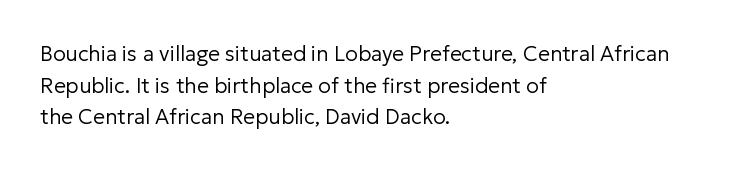
The image shows 21 px text type, upright; set left-aligned, normal line spacing (1.51x), normal letter spacing, not underlined.
